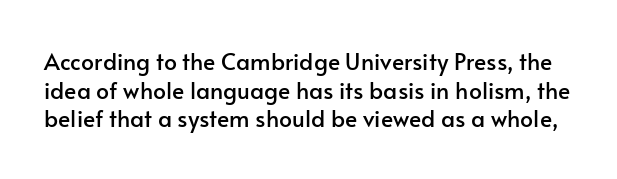
Glance below the letters and you will spot only blank space. The tracking reads as untouched default to a designer's eye. Students, observe: this is what conventionally led text looks like. Every stem runs plumb, perpendicular to the baseline.
